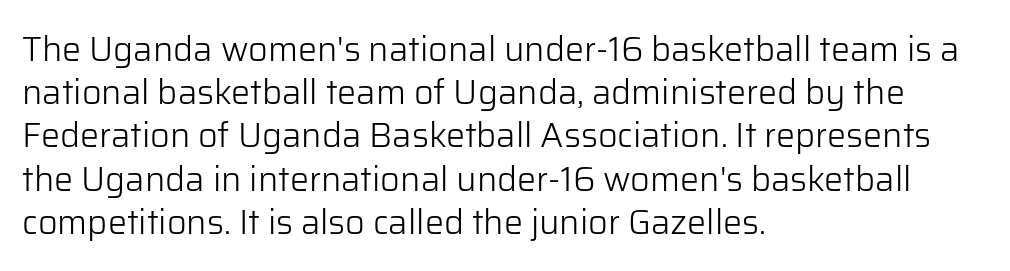
Q: Is the text bold? A: No.
Q: Is the text italic (slanted)? A: No, it is upright.
Q: Is the typeface a serif or a sans-serif typeface? A: Sans-serif.
Q: Is the text underlined? A: No.
Q: How is the paragraph aligned? A: Left-aligned.
Q: Is the spacing between letters normal or unusually wide? A: Normal.
Q: Is the spacing between lines tight, normal or loose? A: Normal.
Q: Width (condensed, normal, or wide)? A: Normal.
Q: Stroke contrast? A: Low.
Q: x-height? A: Medium.
Q: Monospaced? A: No.
